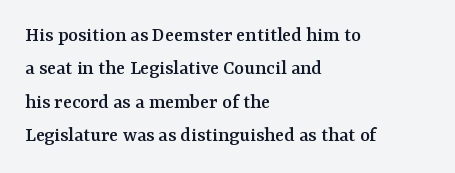
{"italic": "no", "underline": "no", "align": "left", "line_spacing": "normal", "line_spacing_ratio": 1.59, "letter_spacing": "normal", "letter_spacing_em": 0.0, "glyph_px": 21}
